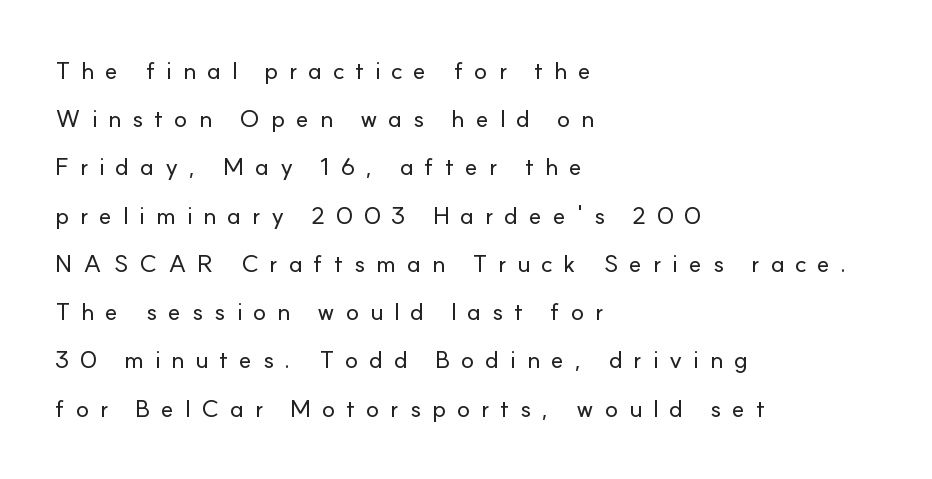
{"italic": "no", "underline": "no", "align": "left", "line_spacing": "loose", "line_spacing_ratio": 2.01, "letter_spacing": "wide", "letter_spacing_em": 0.45, "glyph_px": 24}
